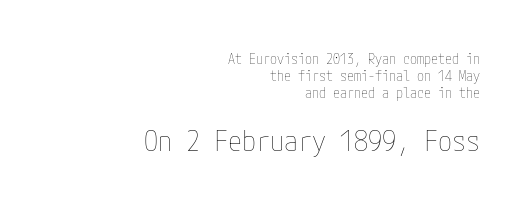
Q: Is the text bold? A: No.
Q: Is the text italic (slanted)? A: No, it is upright.
Q: Is the text underlined? A: No.
Q: How is the paragraph aligned? A: Right-aligned.
Q: Is the spacing between letters normal or unusually wide? A: Normal.
Q: Which block of text is set in a larger size, the first (top) or the second (bottom)? A: The second (bottom) one.
Q: Width (condensed, normal, or wide)? A: Condensed.
Q: Stroke contrast? A: Low.
Q: x-height? A: Medium.
